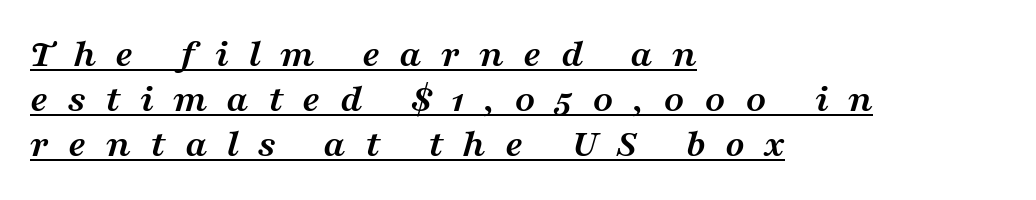
The image shows 40 px semibold, wide serif type, italic (leaning right); set left-aligned, tight line spacing (1.13x), unusually wide letter spacing (+0.48 em), underlined; medium stroke contrast and a medium x-height.
